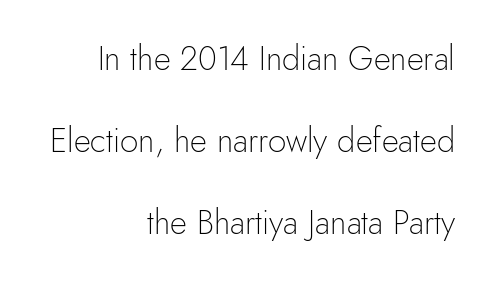
Q: Is the text bold? A: No.
Q: Is the text italic (slanted)? A: No, it is upright.
Q: Is the typeface a serif or a sans-serif typeface? A: Sans-serif.
Q: Is the text underlined? A: No.
Q: How is the paragraph aligned? A: Right-aligned.
Q: Is the spacing between letters normal or unusually wide? A: Normal.
Q: Is the spacing between lines tight, normal or loose? A: Loose.
Q: Width (condensed, normal, or wide)? A: Normal.
Q: x-height? A: Small.
Q: Monospaced? A: No.
